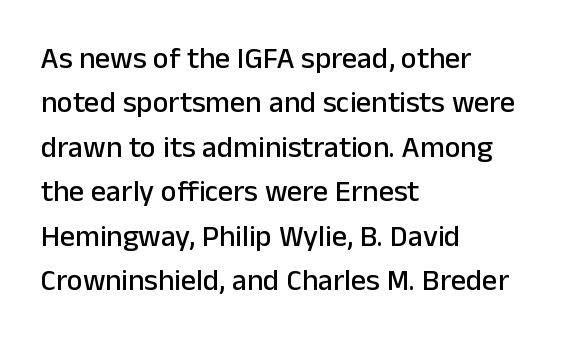
Q: Is the text italic (slanted)? A: No, it is upright.
Q: Is the typeface a serif or a sans-serif typeface? A: Sans-serif.
Q: Is the text underlined? A: No.
Q: How is the paragraph aligned? A: Left-aligned.
Q: Is the spacing between letters normal or unusually wide? A: Normal.
Q: Is the spacing between lines tight, normal or loose? A: Normal.
Q: Width (condensed, normal, or wide)? A: Normal.
Q: Stroke contrast? A: Low.
Q: x-height? A: Medium.
Q: Monospaced? A: No.
